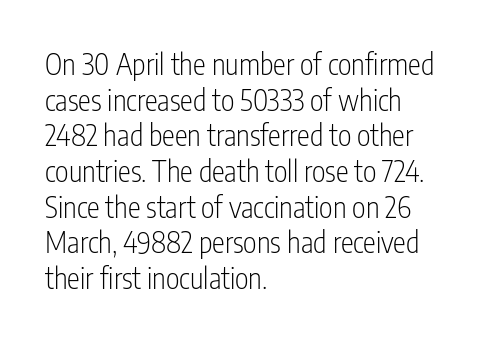
This sample uses an upright cut, with every glyph sitting square on the baseline. Character widths vary here, with narrow letters taking less room than wide ones. Serifs: no, the terminals of the letterforms are clean. Glance below the letters and you will spot only blank space.
